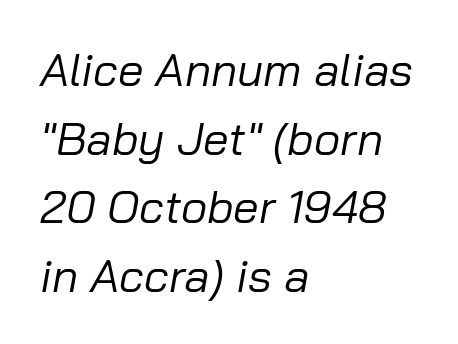
The image shows 46 px regular-weight type, italic (leaning right); set left-aligned, normal line spacing (1.49x), normal letter spacing, not underlined; low stroke contrast and a medium x-height.
